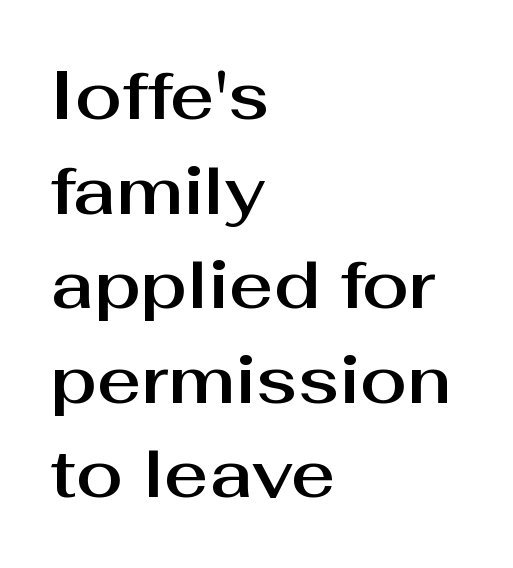
The image shows 68 px sans-serif type, upright; set left-aligned, normal line spacing (1.39x), normal letter spacing, not underlined; medium stroke contrast and a medium x-height.
